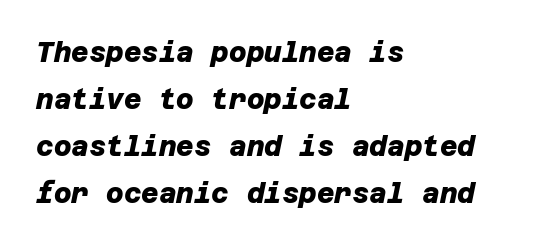
{"bold": "yes", "underline": "no", "align": "left", "line_spacing_ratio": 1.74, "letter_spacing": "normal", "letter_spacing_em": 0.0, "glyph_px": 27}
